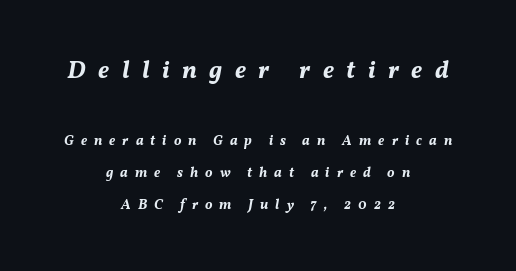
{"italic": "yes", "lean": "right", "slant_degrees": 11, "bold": "yes", "underline": "no", "align": "center", "line_spacing": "loose", "line_spacing_ratio": 2.29, "letter_spacing": "wide", "letter_spacing_em": 0.5, "larger_block": "first", "size_ratio": 1.79, "glyph_px": 25}
